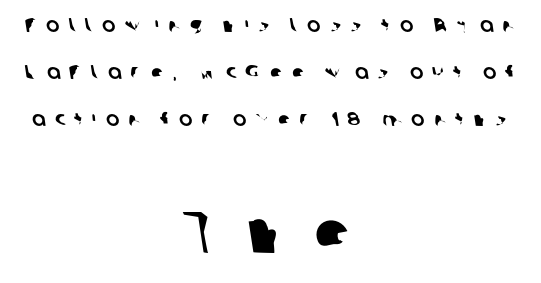
Q: Is the typeface a serif or a sans-serif typeface? A: Sans-serif.
Q: Is the text underlined? A: No.
Q: How is the paragraph aligned? A: Centered.
Q: Is the spacing between letters normal or unusually wide? A: Unusually wide.
Q: Is the spacing between lines tight, normal or loose? A: Loose.
Q: Which block of text is set in a larger size, the first (top) or the second (bottom)? A: The second (bottom) one.
Q: Width (condensed, normal, or wide)? A: Normal.
Q: Stroke contrast? A: Low.
Q: x-height? A: Medium.
Q: Monospaced? A: No.
